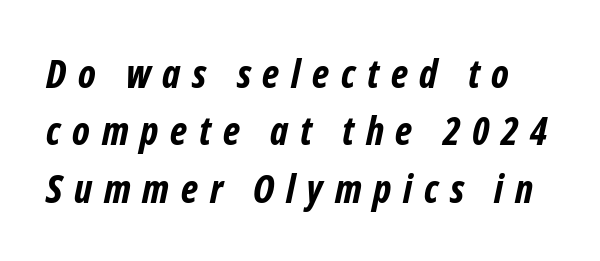
{"serif": "no", "bold": "yes", "weight": "bold", "width": "condensed", "stroke_contrast": "low", "x_height": "medium", "monospaced": "no", "underline": "no", "line_spacing": "normal", "line_spacing_ratio": 1.47, "letter_spacing": "wide", "letter_spacing_em": 0.3, "glyph_px": 39}
